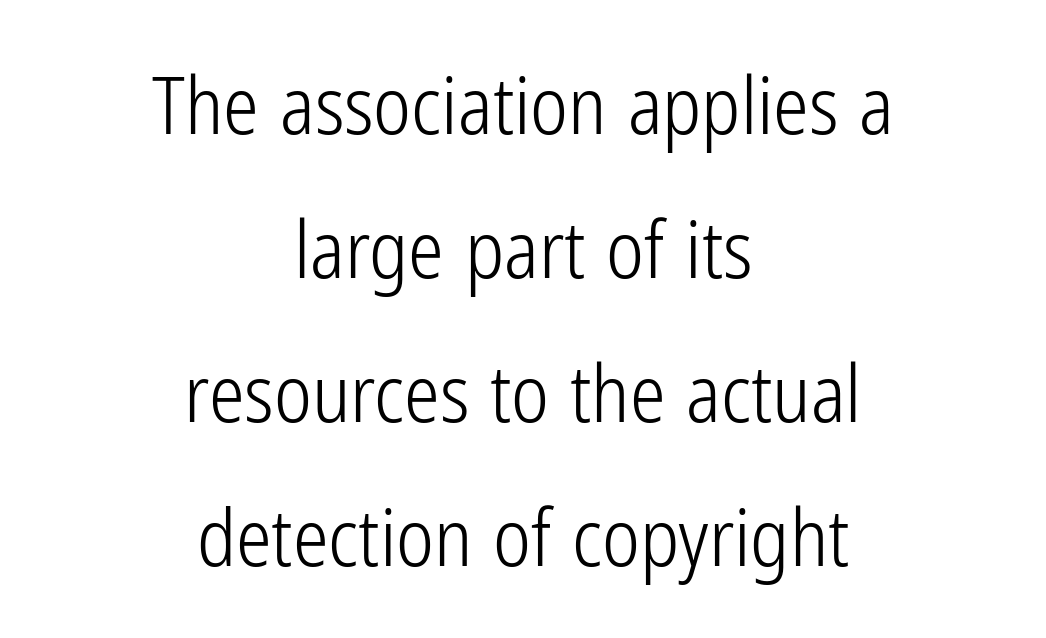
Q: Is the text bold? A: No.
Q: Is the text italic (slanted)? A: No, it is upright.
Q: Is the typeface a serif or a sans-serif typeface? A: Sans-serif.
Q: Is the text underlined? A: No.
Q: How is the paragraph aligned? A: Centered.
Q: Is the spacing between letters normal or unusually wide? A: Normal.
Q: Width (condensed, normal, or wide)? A: Condensed.
Q: Stroke contrast? A: Low.
Q: x-height? A: Medium.
Q: Monospaced? A: No.
